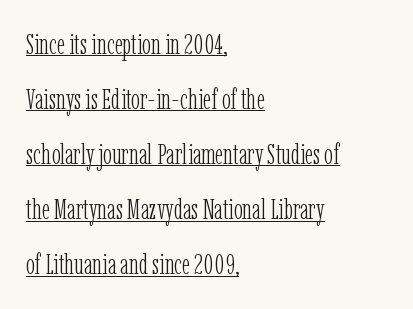
{"serif": "yes", "italic": "no", "bold": "no", "weight": "light", "width": "condensed", "stroke_contrast": "low", "x_height": "medium", "monospaced": "no", "underline": "yes", "align": "left", "line_spacing": "loose", "line_spacing_ratio": 1.9, "letter_spacing": "normal", "letter_spacing_em": 0.0, "glyph_px": 29}
